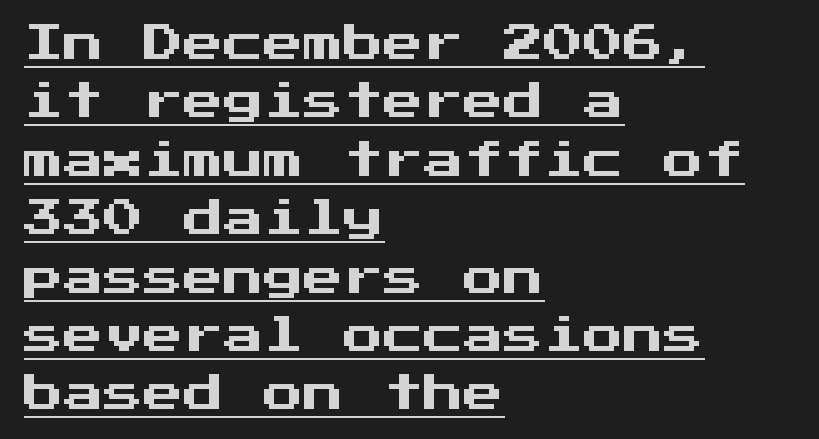
The image shows 40 px sans-serif type, upright, monospaced; set left-aligned, normal line spacing (1.46x), normal letter spacing, underlined; medium stroke contrast and a medium x-height.
